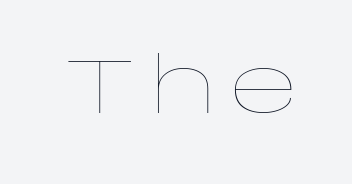
{"italic": "no", "bold": "no", "weight": "thin", "width": "wide", "stroke_contrast": "low", "x_height": "large", "monospaced": "no", "underline": "no", "glyph_px": 76}
